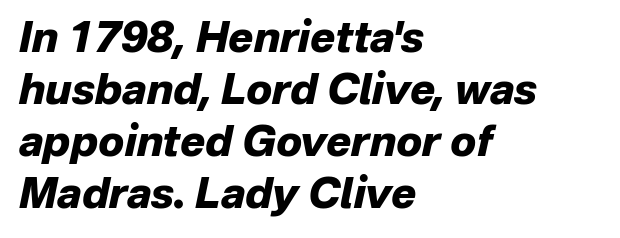
Q: Is the text bold? A: Yes.
Q: Is the text italic (slanted)? A: Yes, it leans right by about 12 degrees.
Q: Is the text underlined? A: No.
Q: How is the paragraph aligned? A: Left-aligned.
Q: Is the spacing between letters normal or unusually wide? A: Normal.
Q: Width (condensed, normal, or wide)? A: Normal.
Q: Stroke contrast? A: Low.
Q: x-height? A: Medium.
Q: Monospaced? A: No.
